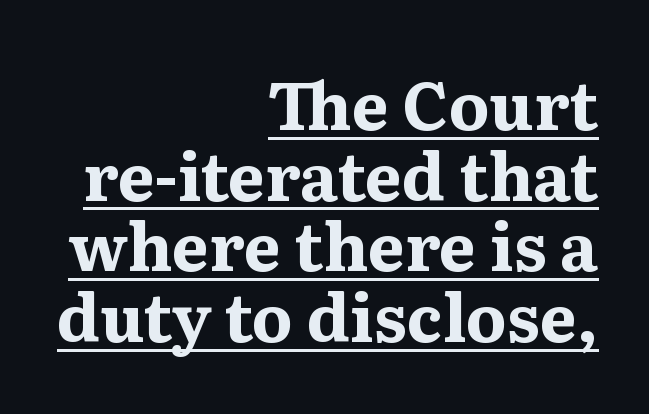
{"serif": "yes", "italic": "no", "bold": "yes", "weight": "bold", "width": "normal", "stroke_contrast": "medium", "x_height": "medium", "monospaced": "no", "underline": "yes", "align": "right", "line_spacing": "tight", "line_spacing_ratio": 1.07, "letter_spacing": "normal", "letter_spacing_em": 0.0, "glyph_px": 66}
